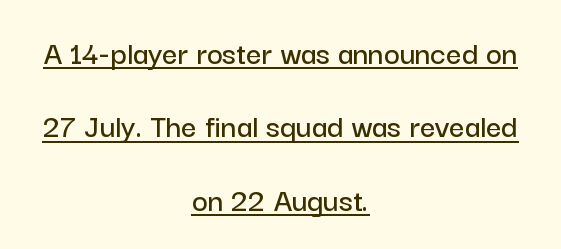
Q: Is the text italic (slanted)? A: No, it is upright.
Q: Is the typeface a serif or a sans-serif typeface? A: Sans-serif.
Q: Is the text underlined? A: Yes.
Q: How is the paragraph aligned? A: Centered.
Q: Is the spacing between letters normal or unusually wide? A: Normal.
Q: Is the spacing between lines tight, normal or loose? A: Loose.
Q: Width (condensed, normal, or wide)? A: Normal.
Q: Stroke contrast? A: Low.
Q: x-height? A: Medium.
Q: Monospaced? A: No.
